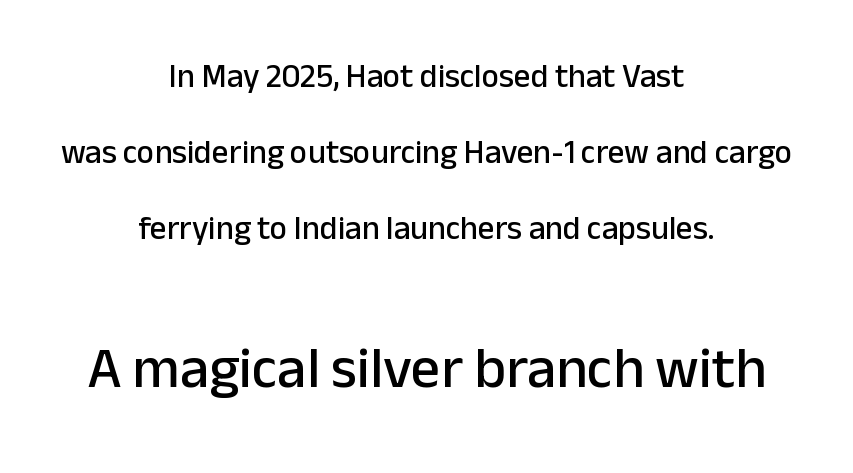
The image shows 58 px sans-serif type, upright; set centered, loose line spacing (2.31x), normal letter spacing, not underlined; the second (bottom) block is 1.76x larger; low stroke contrast and a medium x-height.
